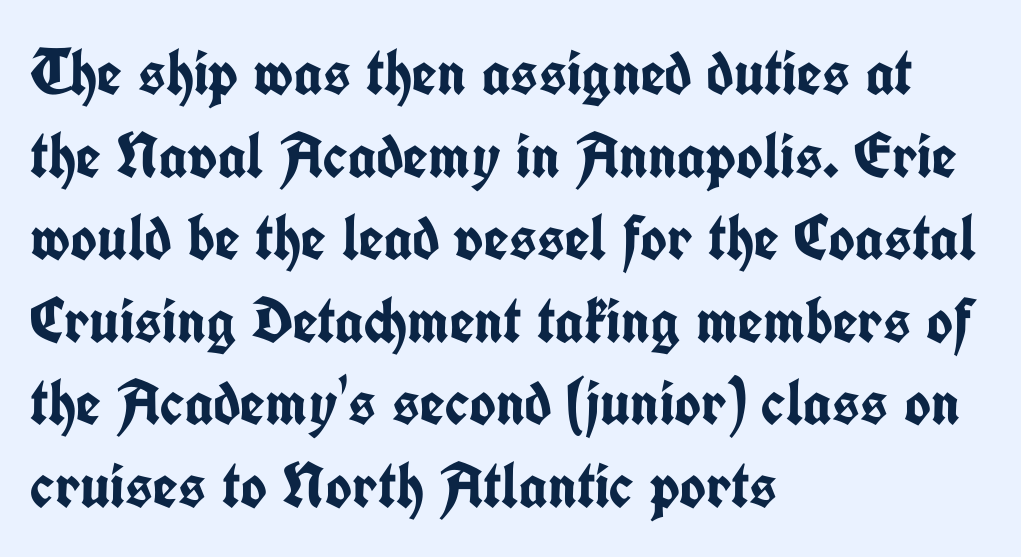
{"serif": "no", "italic": "no", "bold": "yes", "weight": "semibold", "width": "condensed", "stroke_contrast": "low", "x_height": "medium", "monospaced": "no", "underline": "no", "align": "left", "line_spacing": "normal", "line_spacing_ratio": 1.29, "letter_spacing": "normal", "letter_spacing_em": 0.0, "glyph_px": 64}
